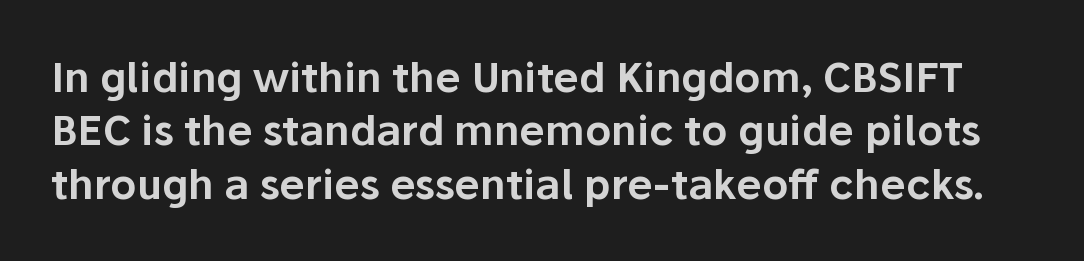
The image shows 41 px sans-serif type, upright; set normal line spacing (1.3x), normal letter spacing, not underlined; low stroke contrast and a medium x-height.
